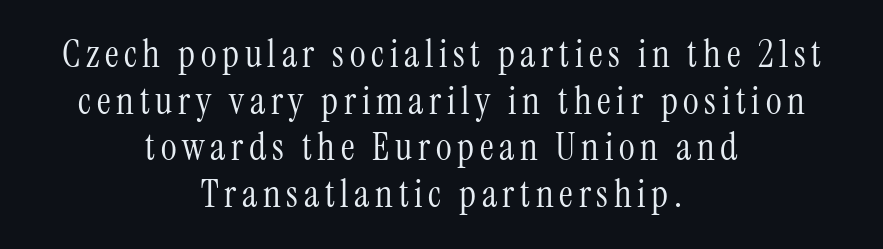
The typeface has the unassuming heft of standard copy or less. The foot of each line stays bare and open. Each line is balanced around a shared central axis. A typesetter would call this proportional, since set widths differ per character.
